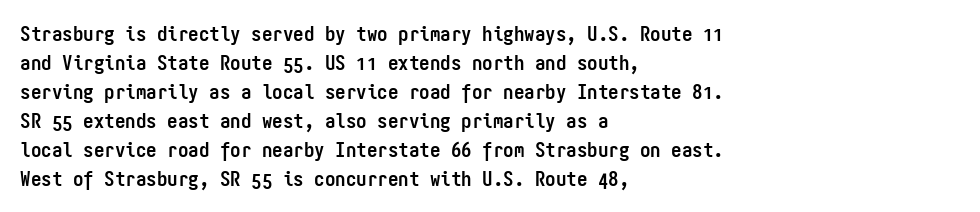
The lines are quadded left. These lines keep a tight, regular rhythm from letter to letter. The gap between lines stays unmarked. It's the straight-up-and-down kind of type. The rendering uses a moderate line-height, typical for paragraphs. Pretty heavy lettering here — definitely bold.
